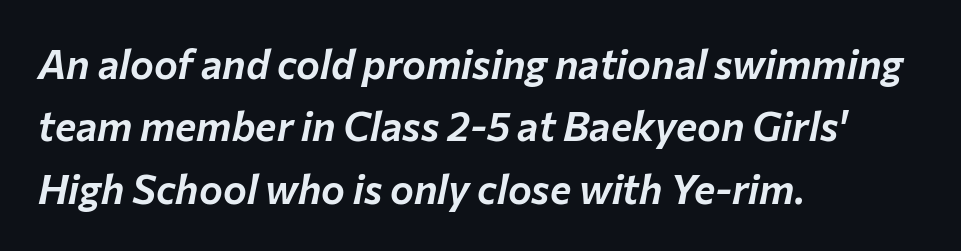
{"italic": "yes", "lean": "right", "slant_degrees": 12, "width": "normal", "stroke_contrast": "low", "x_height": "medium", "monospaced": "no", "underline": "no", "align": "left", "line_spacing": "normal", "line_spacing_ratio": 1.56, "letter_spacing": "normal", "letter_spacing_em": 0.0, "glyph_px": 40}
